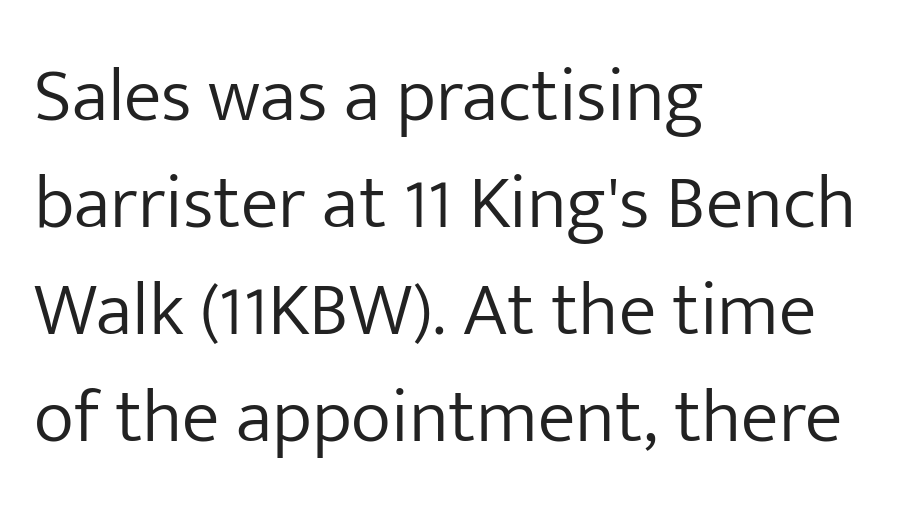
Q: Is the text bold? A: No.
Q: Is the text italic (slanted)? A: No, it is upright.
Q: Is the typeface a serif or a sans-serif typeface? A: Sans-serif.
Q: Is the text underlined? A: No.
Q: How is the paragraph aligned? A: Left-aligned.
Q: Is the spacing between letters normal or unusually wide? A: Normal.
Q: Is the spacing between lines tight, normal or loose? A: Normal.
Q: Width (condensed, normal, or wide)? A: Normal.
Q: Stroke contrast? A: Low.
Q: x-height? A: Medium.
Q: Monospaced? A: No.
